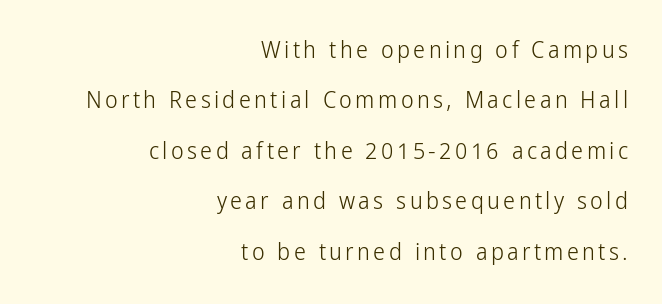
Q: Is the text bold? A: No.
Q: Is the text italic (slanted)? A: No, it is upright.
Q: Is the text underlined? A: No.
Q: How is the paragraph aligned? A: Right-aligned.
Q: Is the spacing between lines tight, normal or loose? A: Loose.
